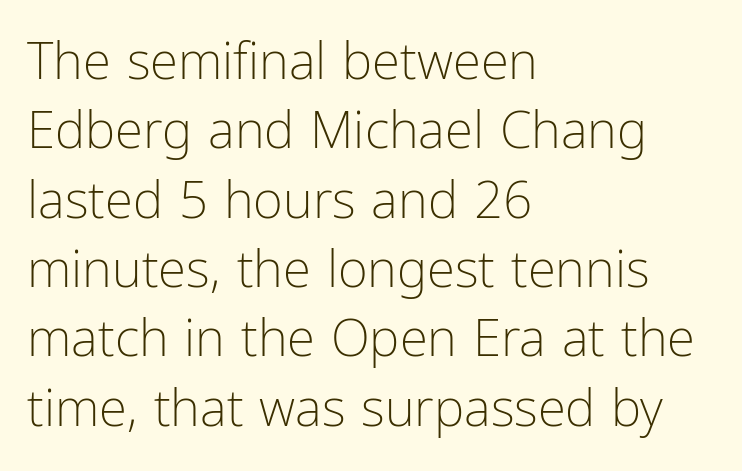
If you drew a line through each stem, it would be perfectly vertical. The passage shown is typed in a proportional face where columns would drift. Bold? No — there's no thickening of the strokes. These lines are composed in type without serifs. The paragraph shown leans on its left margin. Tracking value appears to be zero — textbook default spacing.
